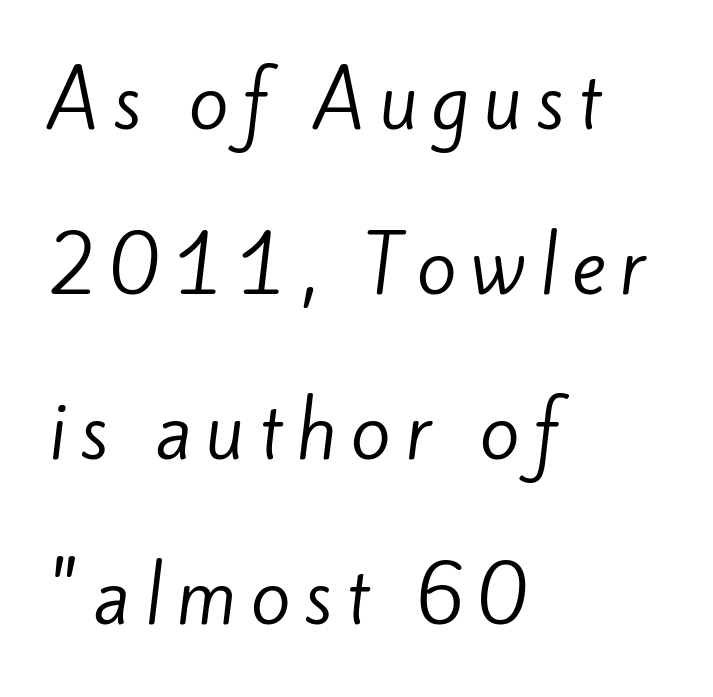
The image shows 73 px regular-weight sans-serif type; set left-aligned, loose line spacing (2.26x), not underlined; low stroke contrast and a small x-height.
